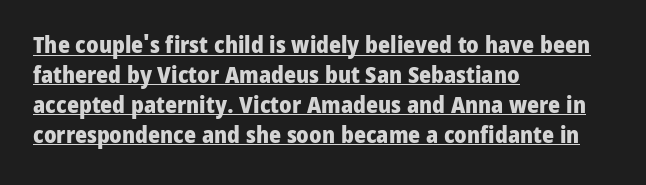
{"italic": "no", "bold": "yes", "underline": "yes", "align": "left", "line_spacing": "normal", "line_spacing_ratio": 1.3, "letter_spacing": "normal", "letter_spacing_em": 0.0, "glyph_px": 23}
